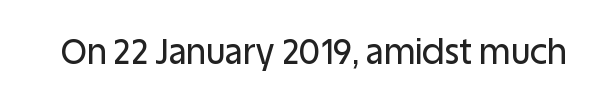
The image shows 34 px sans-serif type, upright; set normal letter spacing, not underlined; low stroke contrast and a large x-height.
